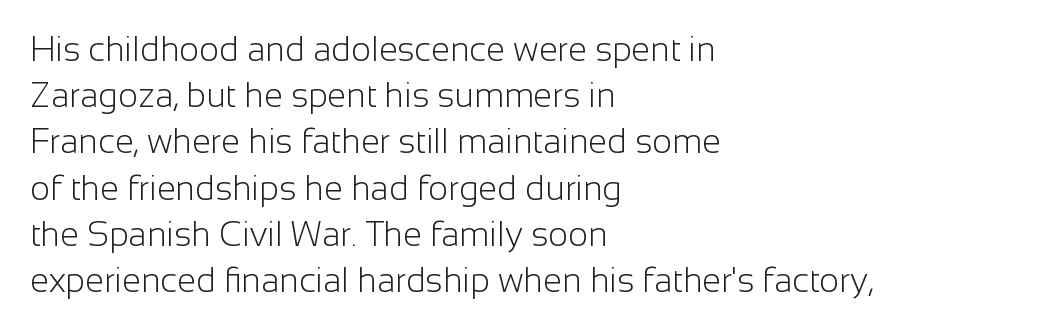
Here the designer chose a conventional face with non-uniform glyph widths. Compared with typical body copy, the letter spacing here is the same. Visually the block forms a straight wall on the left and a jagged coastline on the right. This sample keeps an unexceptional amount of space between lines. Stems here are at most as thick as an everyday book face.
